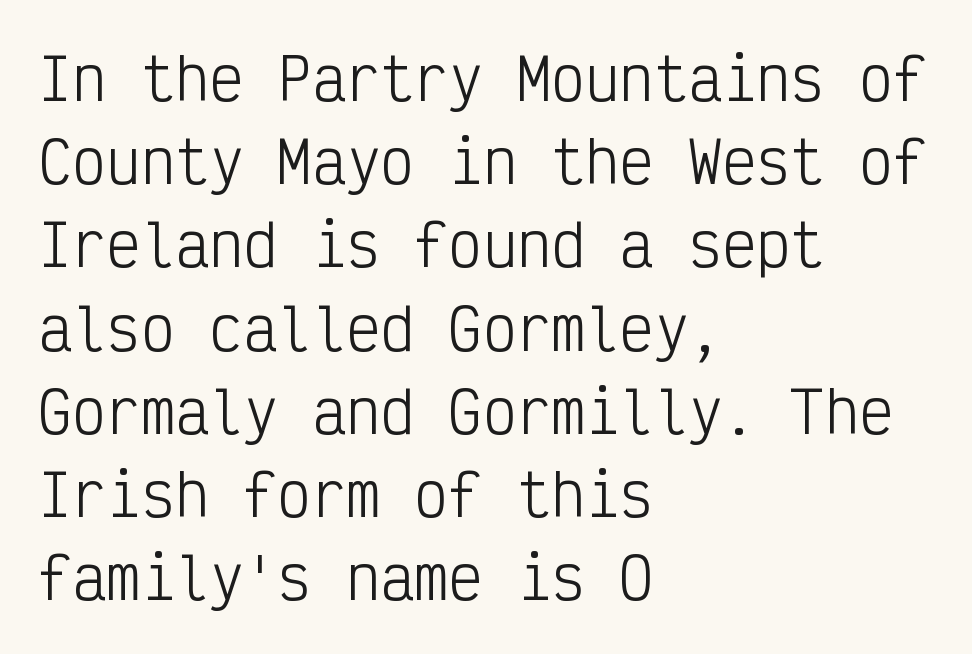
The glyphs in this specimen are sans serif. Ascenders rise straight up at ninety degrees. Line starts are locked; line ends wander. Characters follow at the spacing the type designer built in.
